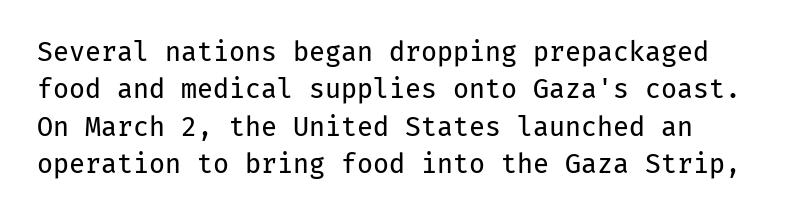
The image shows 26 px text type, upright; set normal line spacing (1.44x), normal letter spacing, not underlined.
